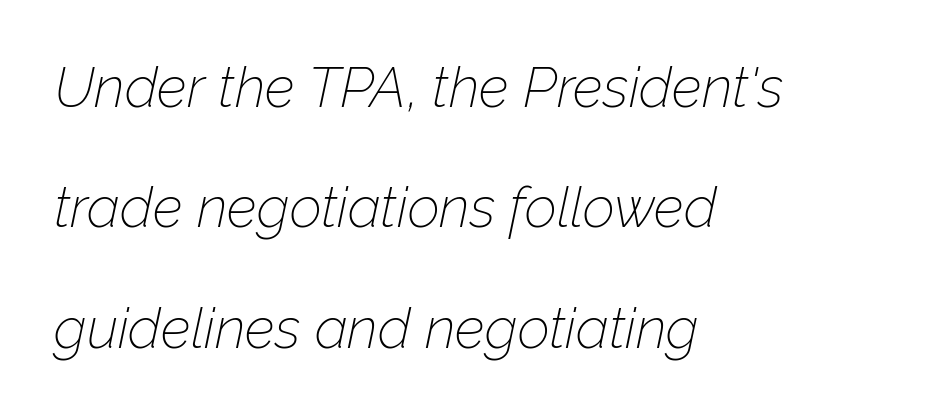
Q: Is the text bold? A: No.
Q: Is the text italic (slanted)? A: Yes, it leans right by about 12 degrees.
Q: Is the text underlined? A: No.
Q: How is the paragraph aligned? A: Left-aligned.
Q: Is the spacing between letters normal or unusually wide? A: Normal.
Q: Is the spacing between lines tight, normal or loose? A: Loose.
Q: Width (condensed, normal, or wide)? A: Normal.
Q: Stroke contrast? A: Low.
Q: x-height? A: Medium.
Q: Monospaced? A: No.
